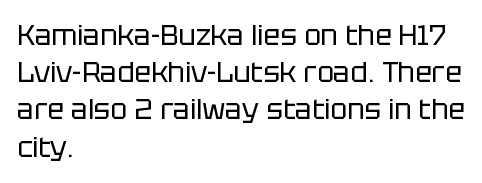
Q: Is the text bold? A: No.
Q: Is the text italic (slanted)? A: No, it is upright.
Q: Is the typeface a serif or a sans-serif typeface? A: Sans-serif.
Q: Is the text underlined? A: No.
Q: How is the paragraph aligned? A: Left-aligned.
Q: Is the spacing between letters normal or unusually wide? A: Normal.
Q: Is the spacing between lines tight, normal or loose? A: Normal.
Q: Width (condensed, normal, or wide)? A: Normal.
Q: Stroke contrast? A: Low.
Q: x-height? A: Large.
Q: Monospaced? A: No.
